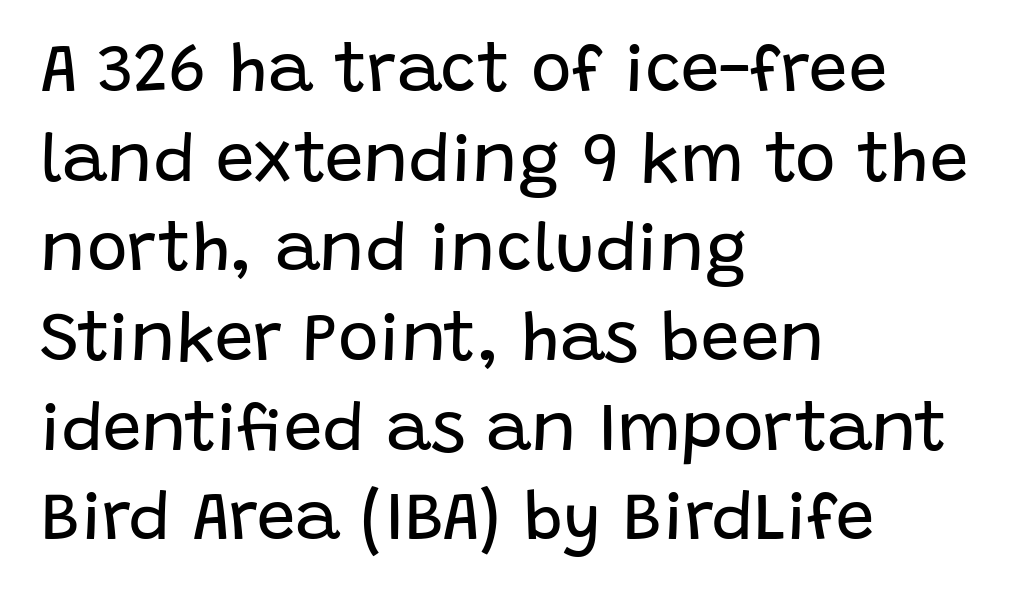
The image shows 69 px regular-weight sans-serif type, upright; set left-aligned, normal line spacing (1.3x), normal letter spacing, not underlined; low stroke contrast and a large x-height.
